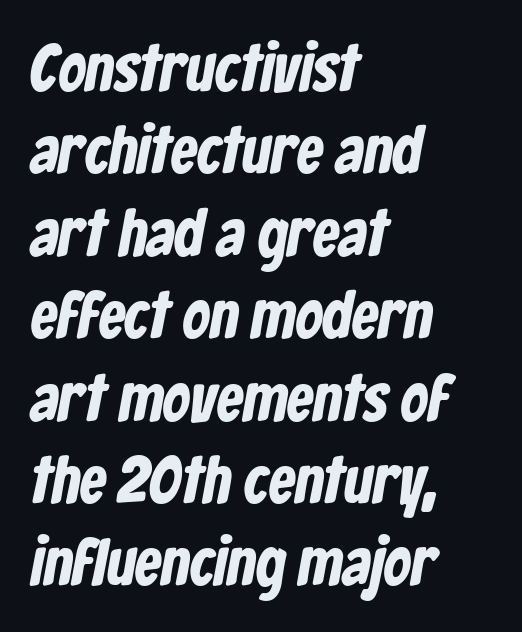
{"serif": "no", "bold": "yes", "weight": "bold", "width": "condensed", "stroke_contrast": "low", "x_height": "medium", "monospaced": "no", "underline": "no", "align": "left", "line_spacing_ratio": 1.23, "letter_spacing": "normal", "letter_spacing_em": 0.0, "glyph_px": 67}
